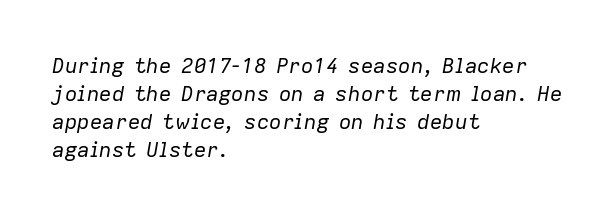
{"italic": "yes", "lean": "right", "slant_degrees": 9, "bold": "no", "underline": "no", "align": "left", "line_spacing": "normal", "line_spacing_ratio": 1.33, "letter_spacing": "normal", "letter_spacing_em": 0.0, "glyph_px": 21}
